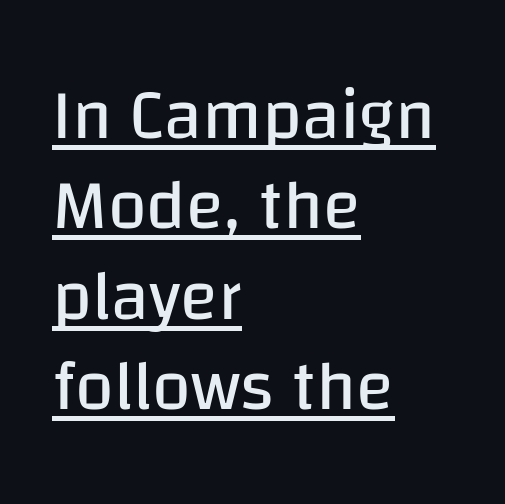
The image shows 70 px regular-weight sans-serif type, upright; set left-aligned, normal line spacing (1.29x), normal letter spacing, underlined; low stroke contrast and a large x-height.
